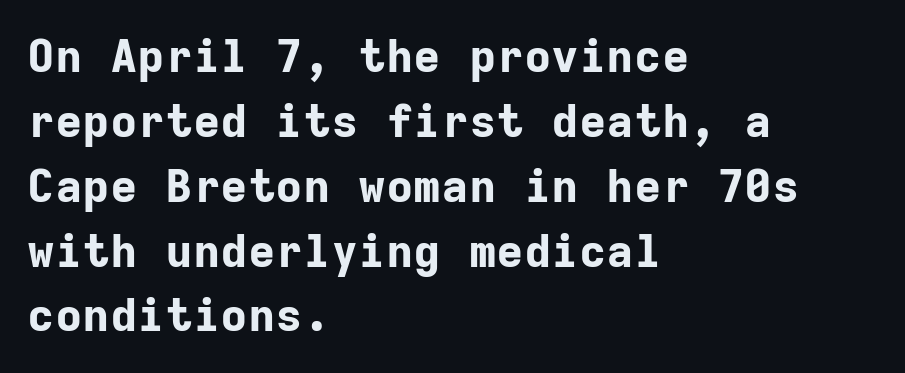
Q: Is the text bold? A: Yes.
Q: Is the text italic (slanted)? A: No, it is upright.
Q: Is the typeface a serif or a sans-serif typeface? A: Sans-serif.
Q: Is the text underlined? A: No.
Q: How is the paragraph aligned? A: Left-aligned.
Q: Is the spacing between letters normal or unusually wide? A: Normal.
Q: Is the spacing between lines tight, normal or loose? A: Normal.
Q: Width (condensed, normal, or wide)? A: Normal.
Q: Stroke contrast? A: Low.
Q: x-height? A: Medium.
Q: Monospaced? A: Yes.
